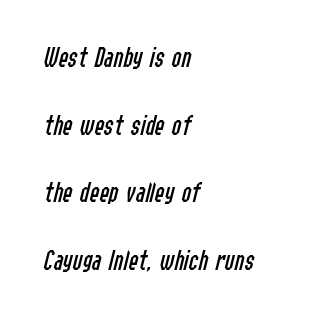
{"italic": "yes", "lean": "right", "slant_degrees": 14, "bold": "no", "weight": "regular", "width": "condensed", "stroke_contrast": "low", "x_height": "medium", "monospaced": "no", "underline": "no", "align": "left", "line_spacing": "loose", "line_spacing_ratio": 2.33, "letter_spacing": "normal", "letter_spacing_em": 0.0, "glyph_px": 29}
